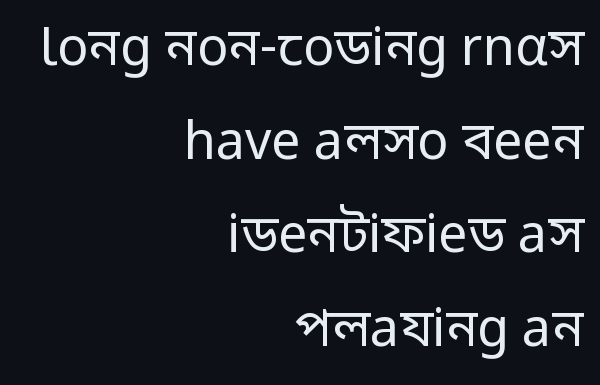
Q: Is the text bold? A: No.
Q: Is the text italic (slanted)? A: No, it is upright.
Q: Is the typeface a serif or a sans-serif typeface? A: Sans-serif.
Q: Is the text underlined? A: No.
Q: How is the paragraph aligned? A: Right-aligned.
Q: Is the spacing between letters normal or unusually wide? A: Normal.
Q: Width (condensed, normal, or wide)? A: Normal.
Q: Stroke contrast? A: Low.
Q: x-height? A: Medium.
Q: Monospaced? A: No.
